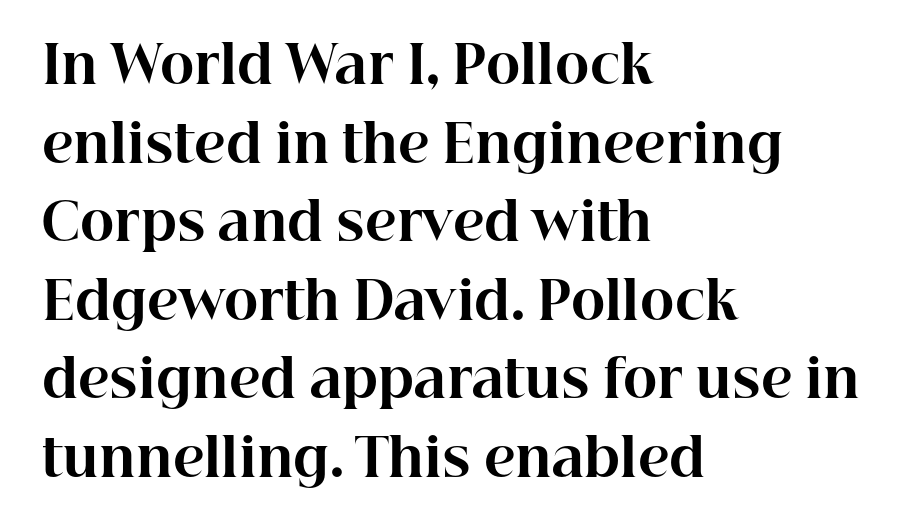
The image shows 52 px bold serif type, upright; set left-aligned, normal line spacing (1.51x), normal letter spacing, not underlined; high stroke contrast and a medium x-height.
